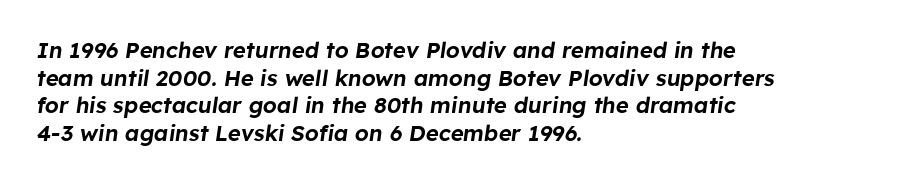
The image shows 22 px text type, italic (leaning right); set left-aligned, normal line spacing (1.26x), normal letter spacing, not underlined.
